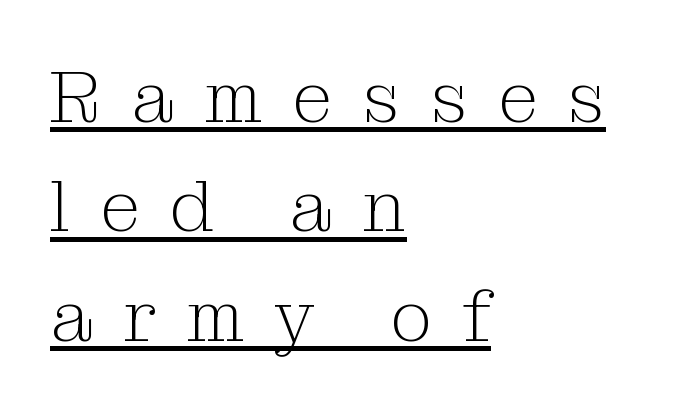
The image shows 73 px light serif type, upright; set left-aligned, normal line spacing (1.5x), unusually wide letter spacing (+0.41 em), underlined; medium stroke contrast and a medium x-height.
